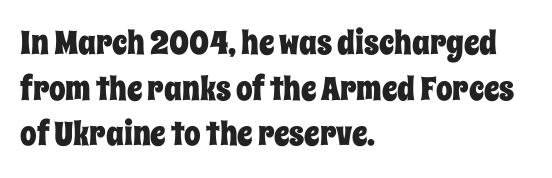
The rendering keeps characters at their native spacing. Regular leading. The passage is arranged the way most books set body copy — flush left. The passage shown is typed in a proportional face where columns would drift. The baseline area is clear. Designer's note — italics off, roman on.
